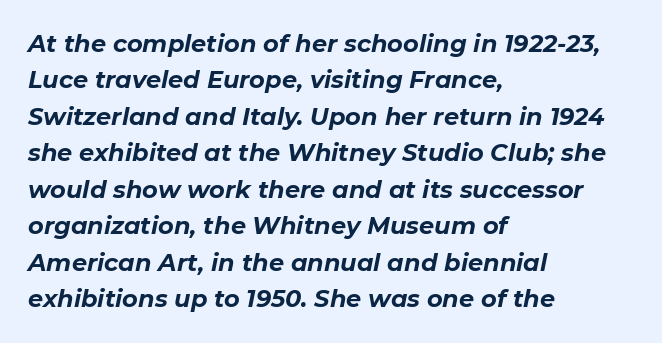
{"italic": "yes", "lean": "right", "slant_degrees": 11, "bold": "yes", "underline": "no", "align": "left", "line_spacing": "normal", "line_spacing_ratio": 1.52, "letter_spacing": "normal", "letter_spacing_em": 0.0, "glyph_px": 24}
